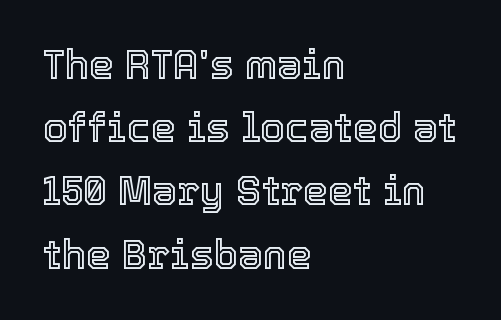
The image shows 40 px text type, upright; set left-aligned, normal line spacing (1.58x), normal letter spacing, not underlined; a medium x-height.
